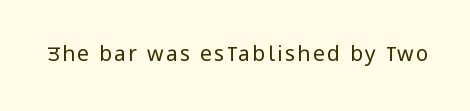
Q: Is the text bold? A: No.
Q: Is the text italic (slanted)? A: No, it is upright.
Q: Is the text underlined? A: No.
